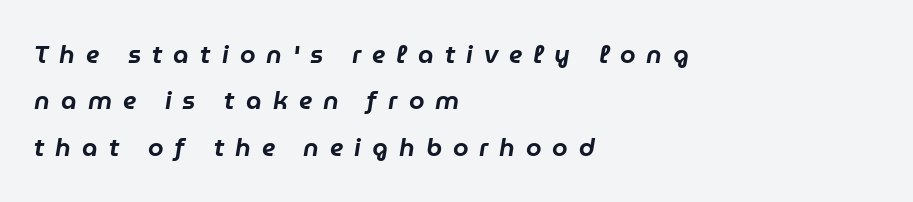
Q: Is the text italic (slanted)? A: Yes, it leans right by about 9 degrees.
Q: Is the text underlined? A: No.
Q: How is the paragraph aligned? A: Left-aligned.
Q: Is the spacing between letters normal or unusually wide? A: Unusually wide.
